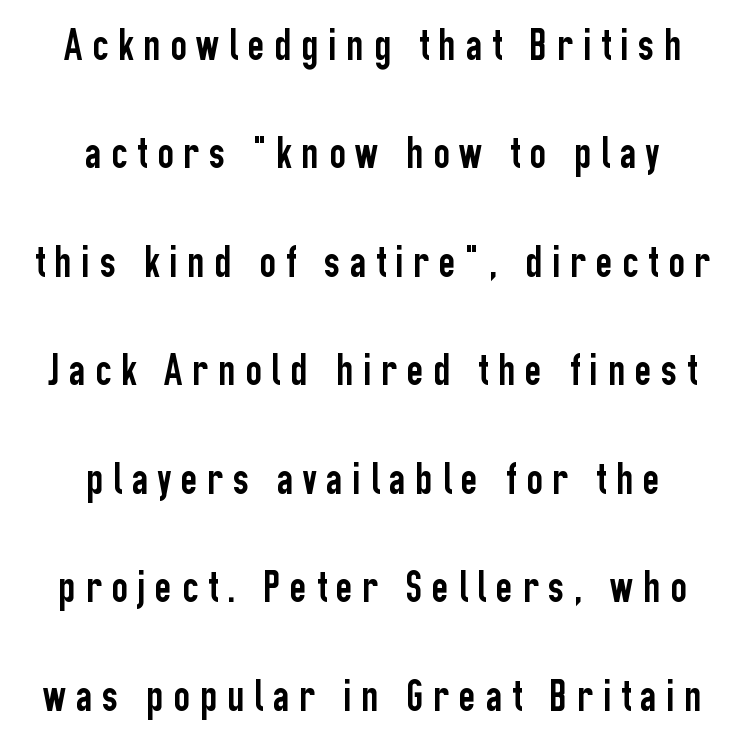
A typesetter would call this heavily tracked-out type. The block of text is sparse from top to bottom, with ample space between rows. The passage shown is typed in a proportional face where columns would drift. Nobody drew a line under any word here. Ascenders rise straight up at ninety degrees.
